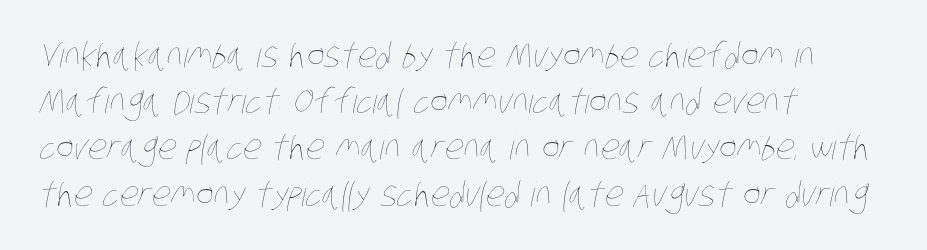
{"bold": "no", "weight": "thin", "width": "condensed", "stroke_contrast": "low", "x_height": "large", "monospaced": "no", "underline": "no", "align": "left", "line_spacing": "normal", "line_spacing_ratio": 1.36, "letter_spacing": "normal", "letter_spacing_em": 0.0, "glyph_px": 34}
